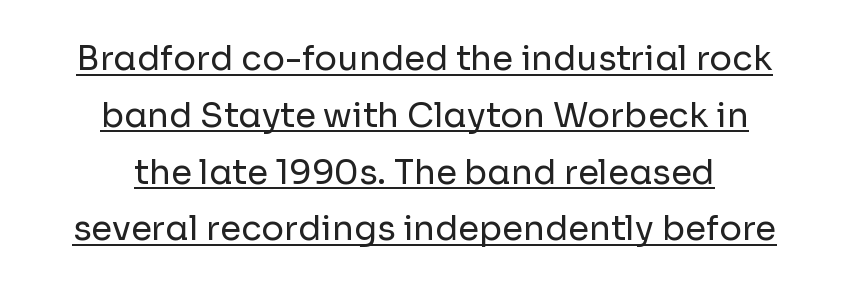
Q: Is the text bold? A: No.
Q: Is the text italic (slanted)? A: No, it is upright.
Q: Is the typeface a serif or a sans-serif typeface? A: Sans-serif.
Q: Is the text underlined? A: Yes.
Q: How is the paragraph aligned? A: Centered.
Q: Is the spacing between letters normal or unusually wide? A: Normal.
Q: Is the spacing between lines tight, normal or loose? A: Normal.
Q: Width (condensed, normal, or wide)? A: Normal.
Q: Stroke contrast? A: Low.
Q: x-height? A: Medium.
Q: Monospaced? A: No.
